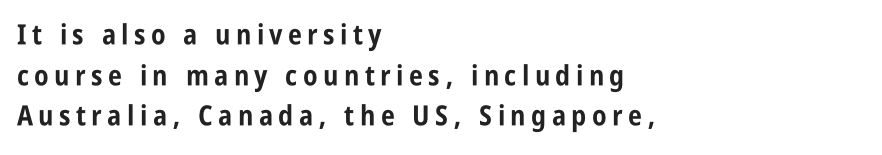
Q: Is the text bold? A: Yes.
Q: Is the text italic (slanted)? A: No, it is upright.
Q: Is the typeface a serif or a sans-serif typeface? A: Sans-serif.
Q: Is the text underlined? A: No.
Q: How is the paragraph aligned? A: Left-aligned.
Q: Is the spacing between lines tight, normal or loose? A: Normal.
Q: Width (condensed, normal, or wide)? A: Condensed.
Q: Stroke contrast? A: Low.
Q: x-height? A: Large.
Q: Monospaced? A: No.
